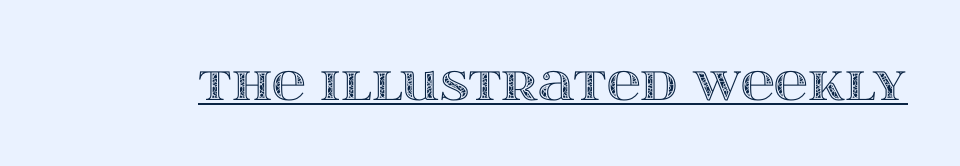
{"italic": "no", "width": "wide", "x_height": "large", "monospaced": "no", "underline": "yes", "letter_spacing": "normal", "letter_spacing_em": 0.0, "glyph_px": 47}
